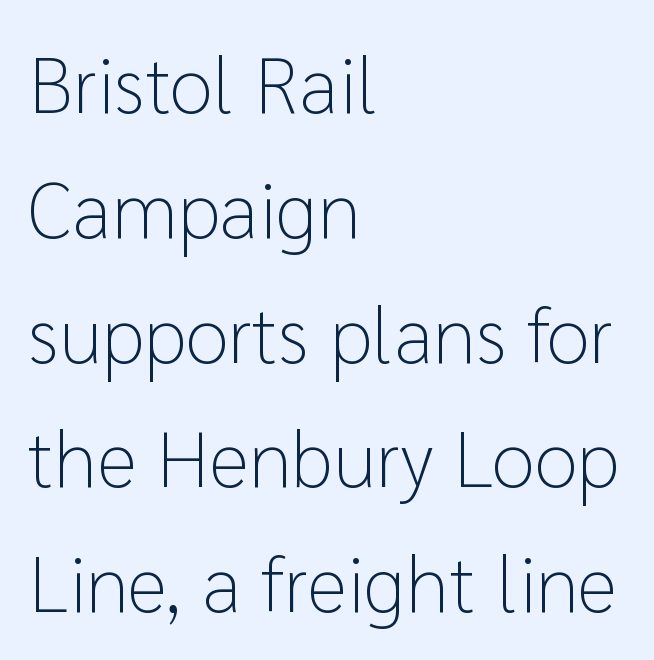
Q: Is the text bold? A: No.
Q: Is the text italic (slanted)? A: No, it is upright.
Q: Is the typeface a serif or a sans-serif typeface? A: Sans-serif.
Q: Is the text underlined? A: No.
Q: How is the paragraph aligned? A: Left-aligned.
Q: Is the spacing between letters normal or unusually wide? A: Normal.
Q: Is the spacing between lines tight, normal or loose? A: Normal.
Q: Width (condensed, normal, or wide)? A: Normal.
Q: Stroke contrast? A: Low.
Q: x-height? A: Medium.
Q: Monospaced? A: No.
